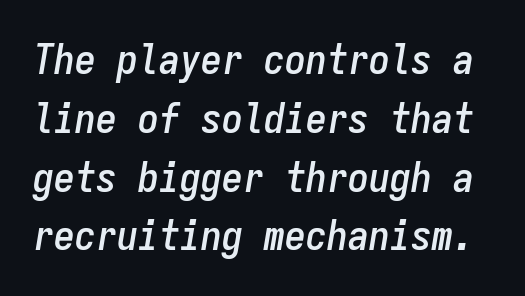
{"italic": "yes", "lean": "right", "slant_degrees": 9, "width": "condensed", "stroke_contrast": "low", "x_height": "medium", "monospaced": "yes", "underline": "no", "line_spacing": "normal", "line_spacing_ratio": 1.4, "letter_spacing": "normal", "letter_spacing_em": 0.0, "glyph_px": 42}
